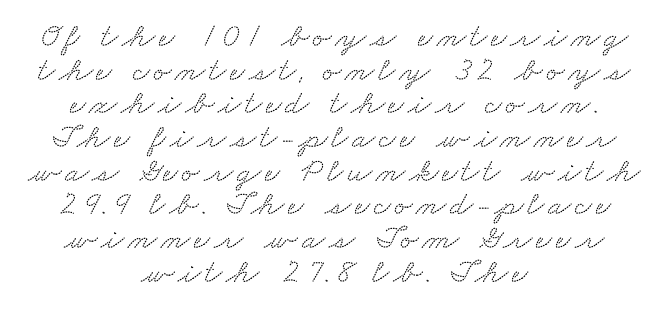
This rendering employs a face with finishing strokes, i.e., a serif. Both edges are ragged and mirror each other, which tells us the setting is centered. The letters advance in unequal steps, a hallmark of proportional type. Only glyphs here, with clear space below each row. Vertically, the passage feels compressed, each row crowding the next.
